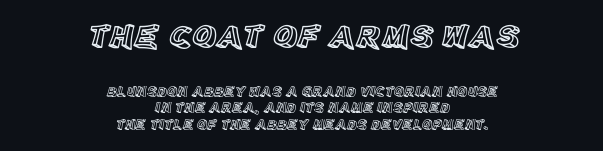
The letters sit at their default tracking, neither squeezed nor spread. The first block has been scaled up relative to the second. Each line is balanced around a shared central axis.
